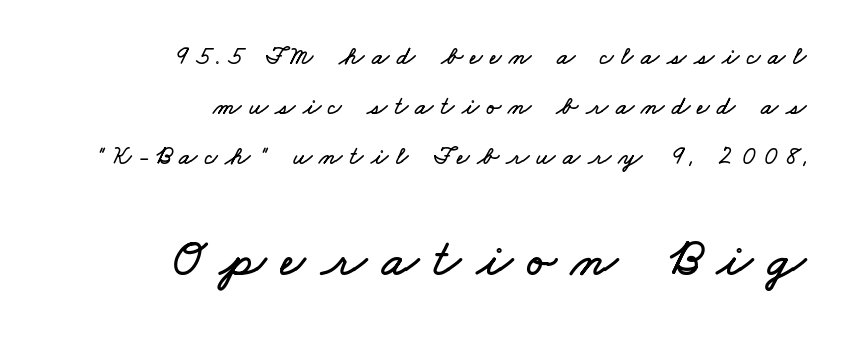
Q: Is the text underlined? A: No.
Q: How is the paragraph aligned? A: Right-aligned.
Q: Is the spacing between letters normal or unusually wide? A: Unusually wide.
Q: Is the spacing between lines tight, normal or loose? A: Loose.
Q: Which block of text is set in a larger size, the first (top) or the second (bottom)? A: The second (bottom) one.
Q: Width (condensed, normal, or wide)? A: Wide.
Q: Stroke contrast? A: Low.
Q: x-height? A: Small.
Q: Monospaced? A: No.
